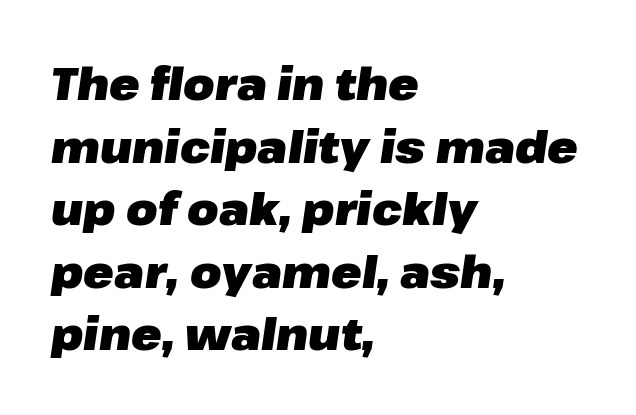
The image shows 45 px heavy type, italic (leaning right); set left-aligned, normal line spacing (1.39x), normal letter spacing, not underlined; low stroke contrast and a medium x-height.
